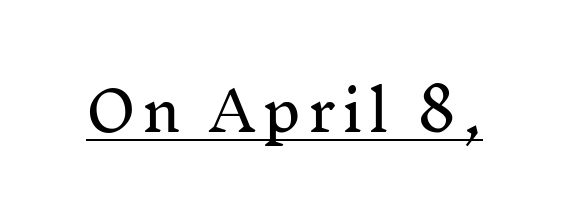
In terms of posture, this sample is upright. Classification — serif. The face used here is proportionally spaced, like ordinary book or web type. A continuous stroke trails under the words, as in a hyperlink.
